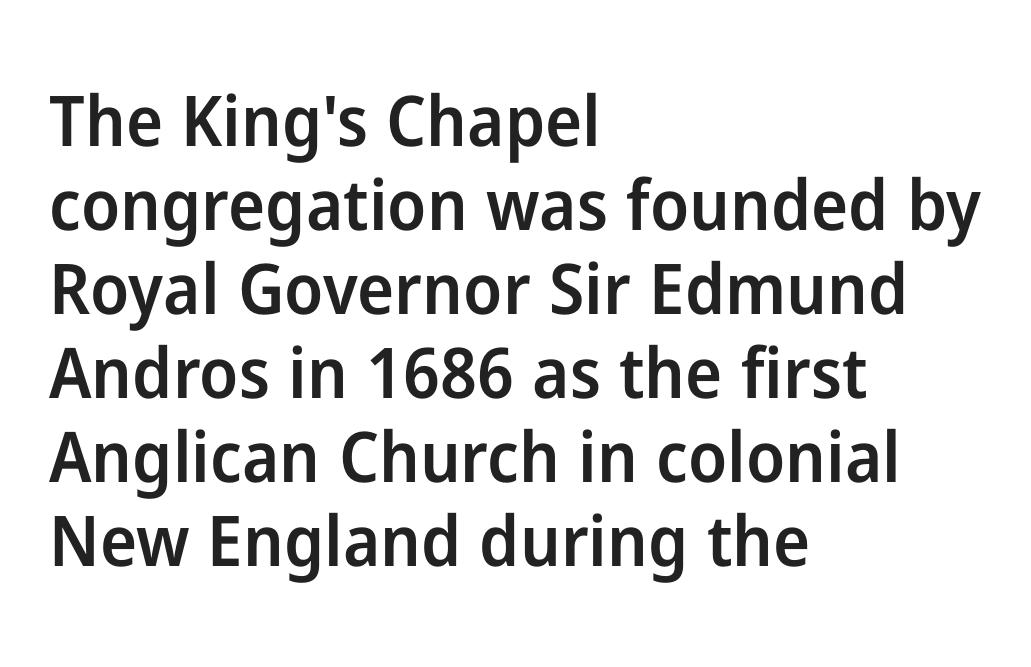
Typographic density is moderately raised because the face is semibold. The type sits square on the baseline with zero lean. These lines keep a tight, regular rhythm from letter to letter. Letters rest on an invisible, unmarked baseline. Each letter keeps its own natural width here, so spacing adapts to shape. Notice how the passage keeps a crisp vertical edge on the left only.
